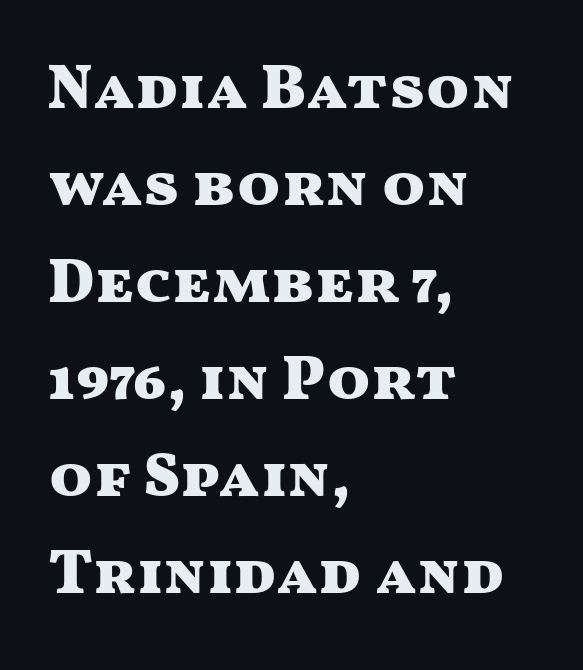
The image shows 63 px heavy, wide sans-serif type, upright; set left-aligned, normal line spacing (1.54x), normal letter spacing, not underlined; medium stroke contrast and a medium x-height.
